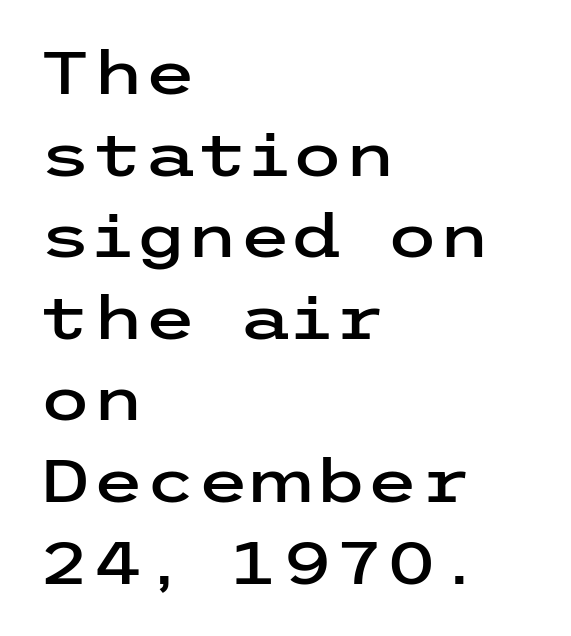
Q: Is the text italic (slanted)? A: No, it is upright.
Q: Is the typeface a serif or a sans-serif typeface? A: Sans-serif.
Q: Is the text underlined? A: No.
Q: How is the paragraph aligned? A: Left-aligned.
Q: Is the spacing between letters normal or unusually wide? A: Normal.
Q: Is the spacing between lines tight, normal or loose? A: Normal.
Q: Width (condensed, normal, or wide)? A: Wide.
Q: Stroke contrast? A: Low.
Q: x-height? A: Medium.
